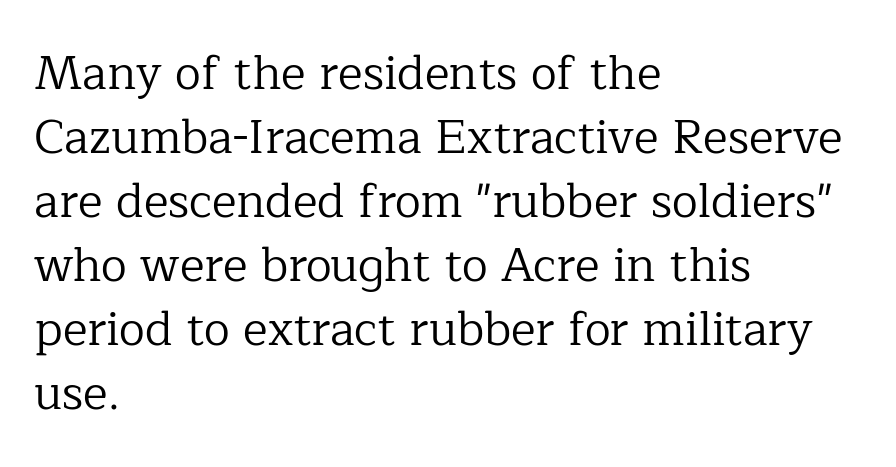
Q: Is the text bold? A: No.
Q: Is the text italic (slanted)? A: No, it is upright.
Q: Is the typeface a serif or a sans-serif typeface? A: Serif.
Q: Is the text underlined? A: No.
Q: How is the paragraph aligned? A: Left-aligned.
Q: Is the spacing between letters normal or unusually wide? A: Normal.
Q: Is the spacing between lines tight, normal or loose? A: Normal.
Q: Width (condensed, normal, or wide)? A: Normal.
Q: Stroke contrast? A: Low.
Q: x-height? A: Medium.
Q: Monospaced? A: No.
